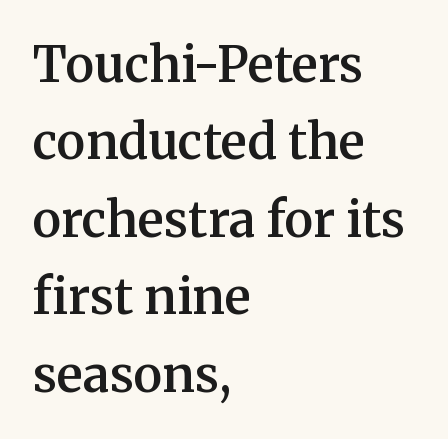
The image shows 49 px semibold serif type, upright; set left-aligned, normal line spacing (1.58x), normal letter spacing, not underlined; medium stroke contrast and a medium x-height.
